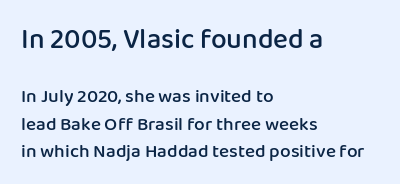
{"serif": "no", "italic": "no", "bold": "semi", "weight": "semibold", "width": "normal", "stroke_contrast": "low", "x_height": "medium", "monospaced": "no", "underline": "no", "align": "left", "line_spacing": "normal", "line_spacing_ratio": 1.43, "letter_spacing": "normal", "letter_spacing_em": 0.0, "larger_block": "first", "size_ratio": 1.47, "glyph_px": 28}
